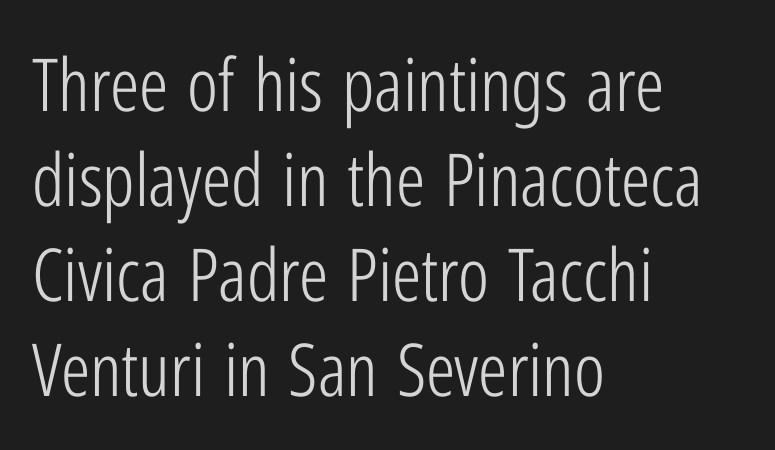
Q: Is the text bold? A: No.
Q: Is the text italic (slanted)? A: No, it is upright.
Q: Is the typeface a serif or a sans-serif typeface? A: Sans-serif.
Q: Is the text underlined? A: No.
Q: How is the paragraph aligned? A: Left-aligned.
Q: Is the spacing between letters normal or unusually wide? A: Normal.
Q: Is the spacing between lines tight, normal or loose? A: Normal.
Q: Width (condensed, normal, or wide)? A: Condensed.
Q: Stroke contrast? A: Low.
Q: x-height? A: Medium.
Q: Monospaced? A: No.
